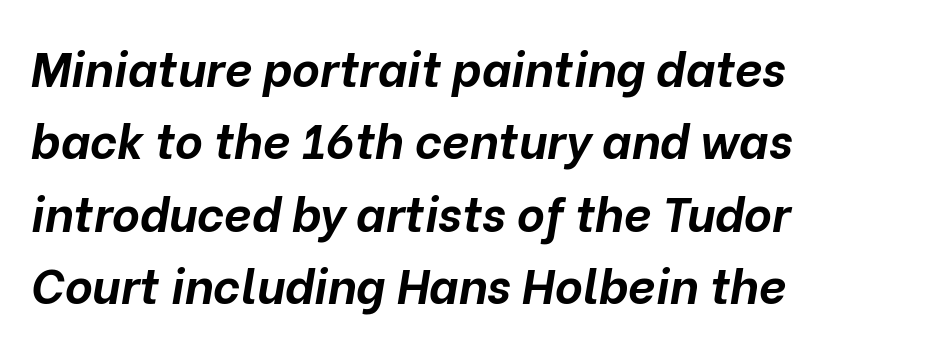
Yep, that's italic — everything's leaning. The strokes are fattened all the way to bold. The block of text has a typical density, with ordinary space between rows. The rendering uses natural spacing where letterforms have individual widths.
